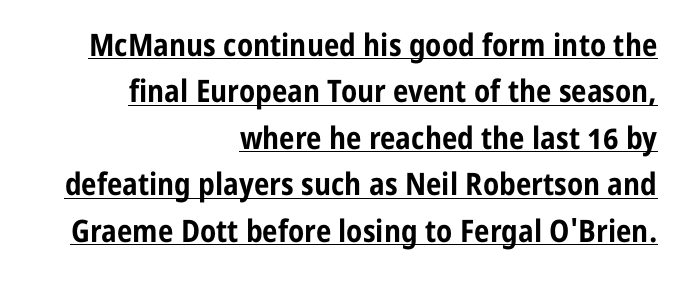
The image shows 31 px bold, condensed sans-serif type, upright; set right-aligned, normal line spacing (1.5x), normal letter spacing, underlined; low stroke contrast and a medium x-height.
